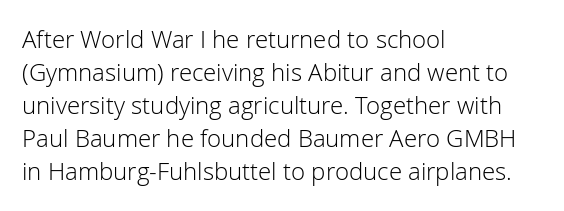
Q: Is the text bold? A: No.
Q: Is the text italic (slanted)? A: No, it is upright.
Q: Is the text underlined? A: No.
Q: How is the paragraph aligned? A: Left-aligned.
Q: Is the spacing between letters normal or unusually wide? A: Normal.
Q: Is the spacing between lines tight, normal or loose? A: Normal.
